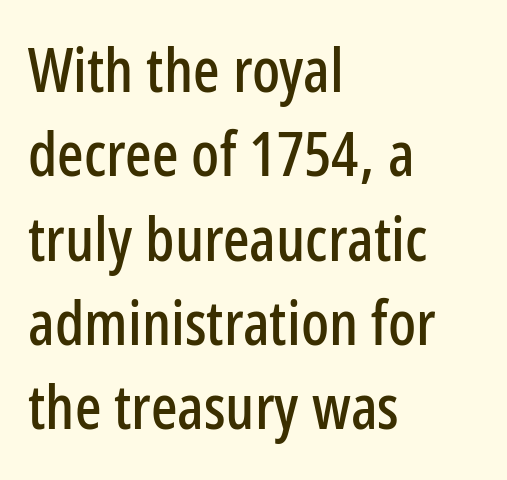
The image shows 62 px condensed sans-serif type, upright; set left-aligned, normal line spacing (1.36x), normal letter spacing, not underlined; low stroke contrast and a medium x-height.
